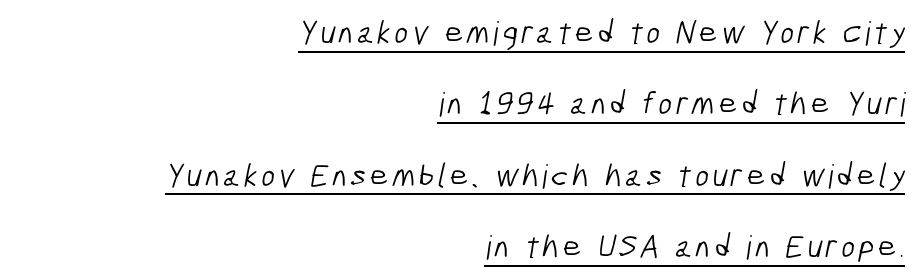
Q: Is the text bold? A: No.
Q: Is the typeface a serif or a sans-serif typeface? A: Sans-serif.
Q: Is the text underlined? A: Yes.
Q: How is the paragraph aligned? A: Right-aligned.
Q: Is the spacing between lines tight, normal or loose? A: Loose.
Q: Width (condensed, normal, or wide)? A: Condensed.
Q: Stroke contrast? A: Low.
Q: x-height? A: Medium.
Q: Monospaced? A: No.
